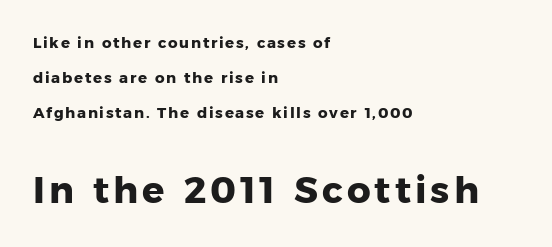
{"serif": "no", "italic": "no", "bold": "yes", "weight": "heavy", "width": "normal", "stroke_contrast": "low", "x_height": "medium", "monospaced": "no", "underline": "no", "align": "left", "line_spacing": "loose", "line_spacing_ratio": 2.33, "larger_block": "second", "size_ratio": 2.47, "glyph_px": 37}
